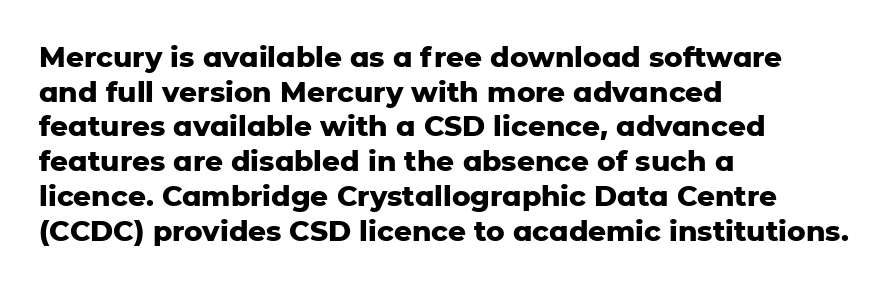
The image shows 28 px heavy sans-serif type, upright; set left-aligned, line spacing 1.24x, normal letter spacing, not underlined; low stroke contrast and a medium x-height.
